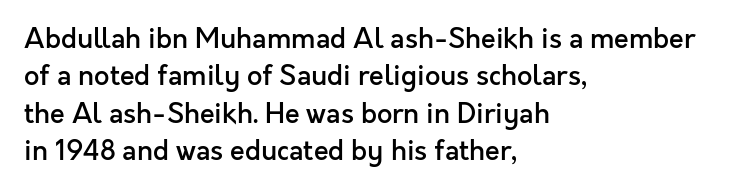
The image shows 27 px text type, upright; set left-aligned, normal line spacing (1.38x), normal letter spacing, not underlined.
